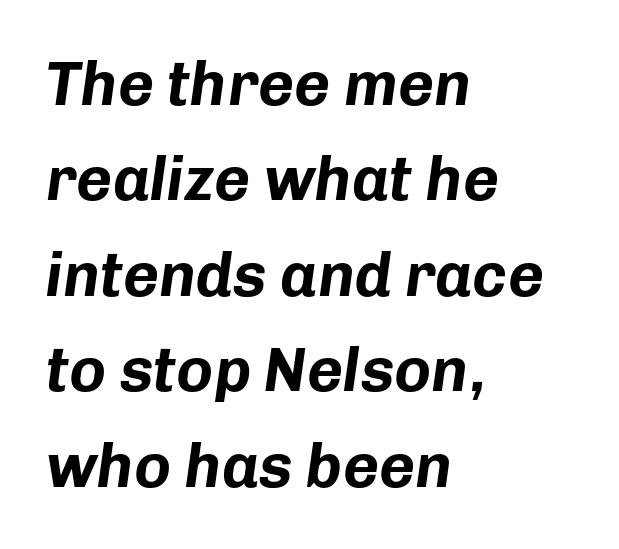
The image shows 62 px bold type, italic (leaning right); set left-aligned, normal line spacing (1.54x), normal letter spacing, not underlined; low stroke contrast and a medium x-height.
